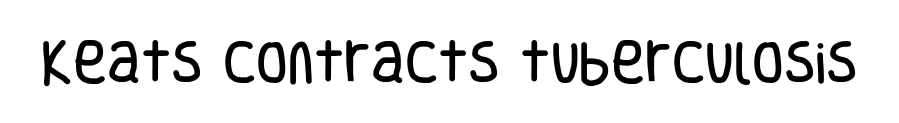
{"serif": "no", "italic": "no", "width": "condensed", "stroke_contrast": "low", "x_height": "large", "monospaced": "no", "underline": "no", "letter_spacing": "normal", "letter_spacing_em": 0.0, "glyph_px": 46}
